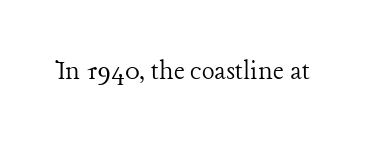
The image shows 30 px light serif type, upright; set normal letter spacing, not underlined; low stroke contrast and a medium x-height.
